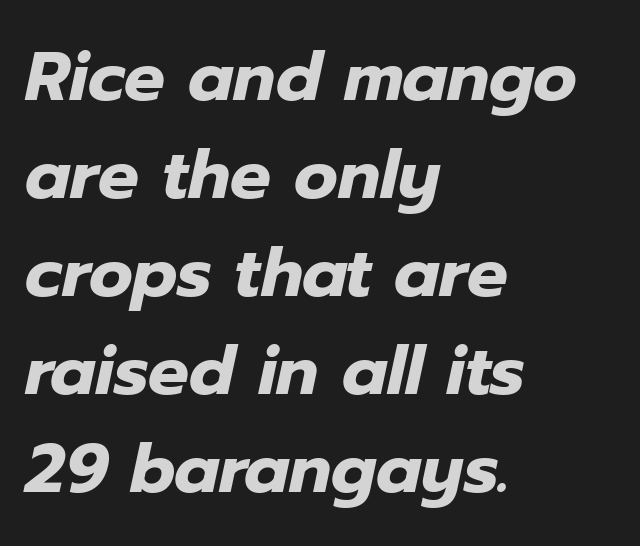
The image shows 68 px heavy type, italic (leaning right); set left-aligned, normal line spacing (1.44x), normal letter spacing, not underlined; low stroke contrast and a medium x-height.
